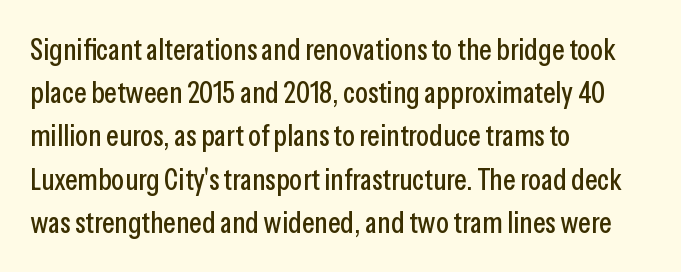
{"serif": "no", "italic": "no", "width": "condensed", "stroke_contrast": "low", "x_height": "medium", "monospaced": "no", "underline": "no", "align": "left", "line_spacing": "normal", "line_spacing_ratio": 1.44, "letter_spacing": "normal", "letter_spacing_em": 0.0, "glyph_px": 30}
